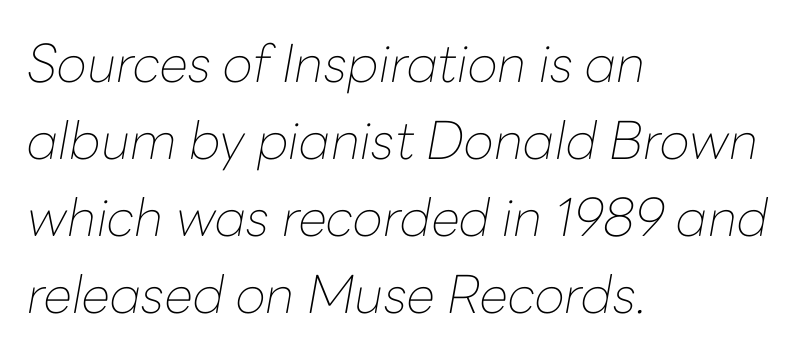
{"italic": "yes", "lean": "right", "slant_degrees": 10, "bold": "no", "weight": "thin", "width": "normal", "stroke_contrast": "low", "x_height": "medium", "monospaced": "no", "underline": "no", "align": "left", "line_spacing": "normal", "line_spacing_ratio": 1.48, "letter_spacing": "normal", "letter_spacing_em": 0.0, "glyph_px": 52}
